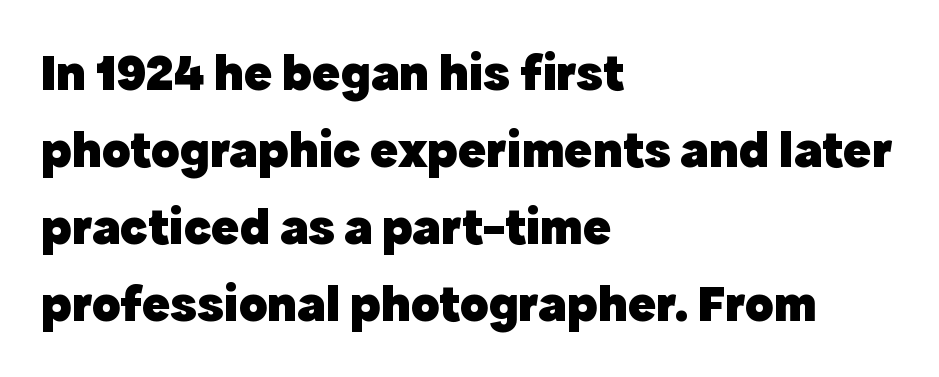
{"serif": "no", "italic": "no", "bold": "yes", "weight": "heavy", "width": "normal", "x_height": "medium", "monospaced": "no", "underline": "no", "align": "left", "line_spacing": "normal", "line_spacing_ratio": 1.48, "letter_spacing": "normal", "letter_spacing_em": 0.0, "glyph_px": 52}
